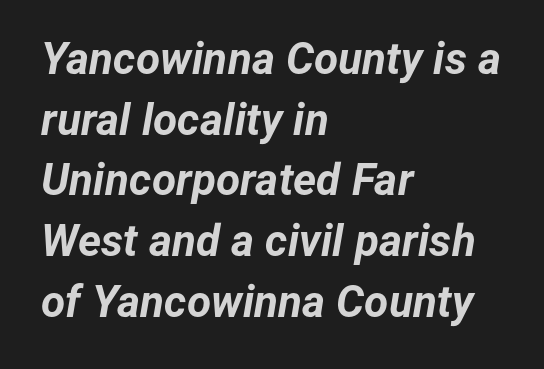
The image shows 44 px bold type, italic (leaning right); set left-aligned, normal line spacing (1.38x), normal letter spacing, not underlined; low stroke contrast and a medium x-height.
